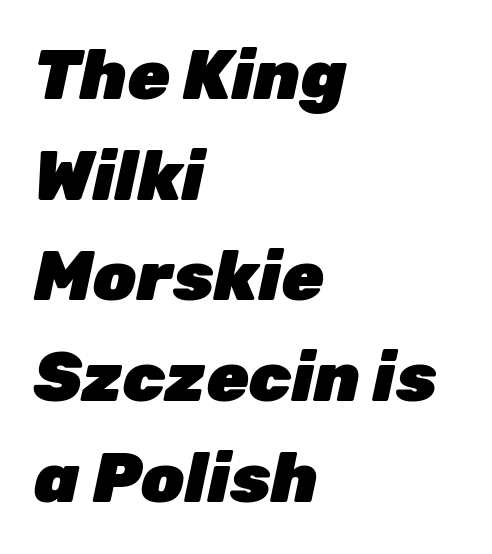
{"italic": "yes", "lean": "right", "slant_degrees": 12, "bold": "yes", "weight": "heavy", "width": "normal", "stroke_contrast": "low", "x_height": "medium", "monospaced": "no", "underline": "no", "align": "left", "line_spacing": "normal", "line_spacing_ratio": 1.46, "letter_spacing": "normal", "letter_spacing_em": 0.0, "glyph_px": 69}
